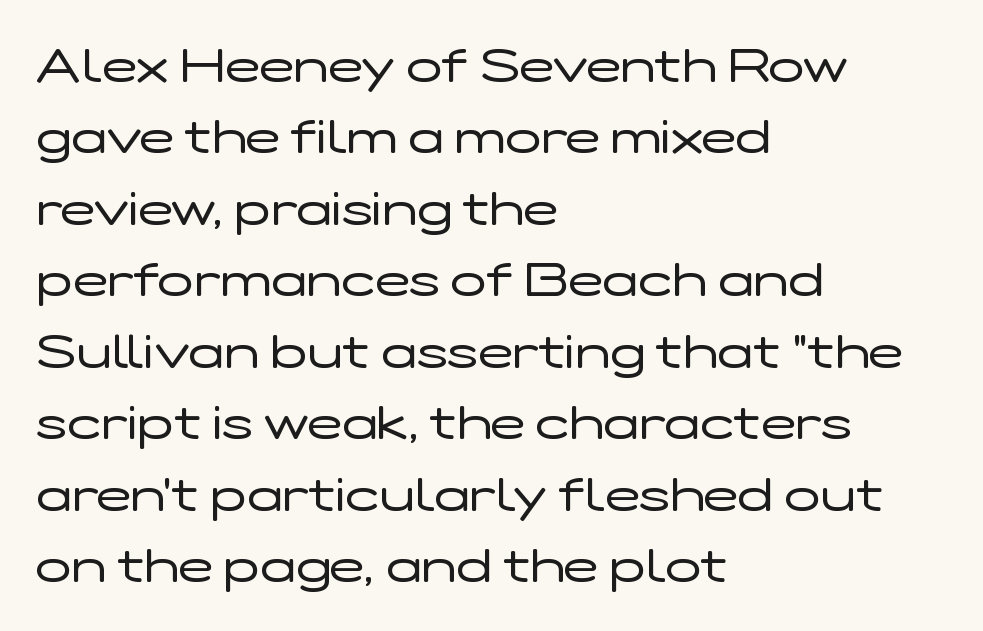
{"serif": "no", "italic": "no", "bold": "no", "weight": "regular", "width": "wide", "stroke_contrast": "low", "x_height": "medium", "monospaced": "no", "underline": "no", "align": "left", "line_spacing": "normal", "line_spacing_ratio": 1.52, "letter_spacing": "normal", "letter_spacing_em": 0.0, "glyph_px": 47}
